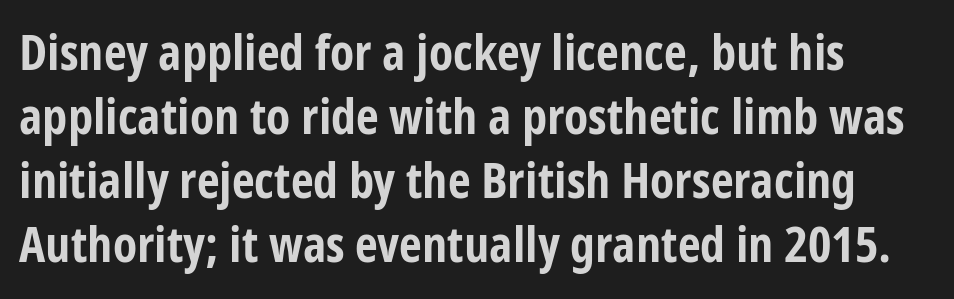
Pretty heavy lettering here — definitely bold. Each word holds together tightly as a unit, with standard inter-letter gaps. Tall strokes in this sample are plumb rather than angled. This sample has the flowing, uneven cadence of proportional lettering.
